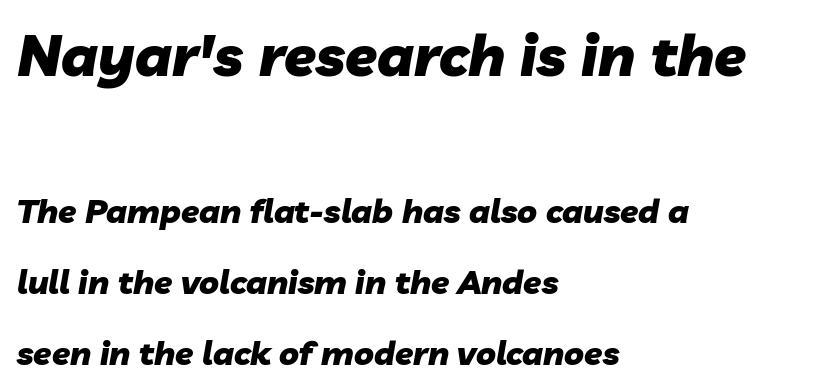
The image shows 58 px heavy type, italic (leaning right); set left-aligned, loose line spacing (2.16x), normal letter spacing, not underlined; the first (top) block is 1.76x larger; low stroke contrast and a medium x-height.
